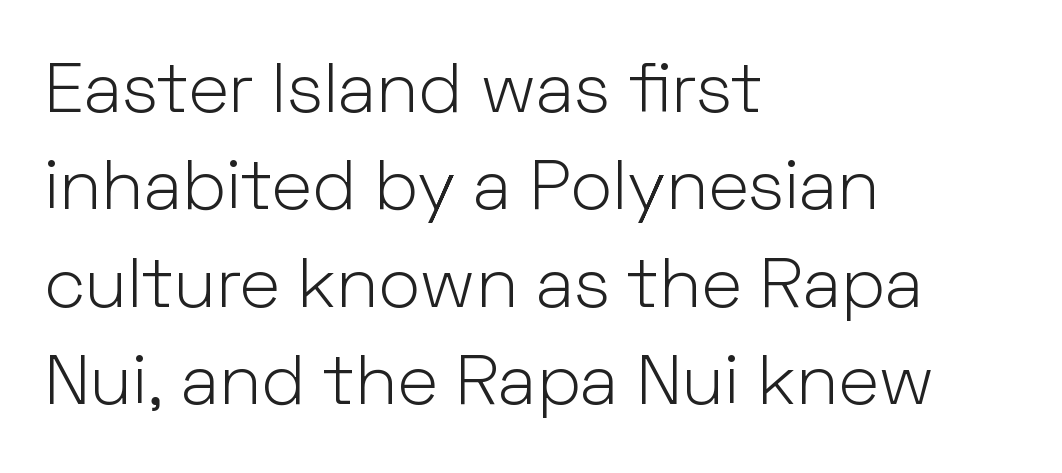
The image shows 71 px light sans-serif type, upright; set left-aligned, normal line spacing (1.37x), normal letter spacing, not underlined; low stroke contrast and a medium x-height.
